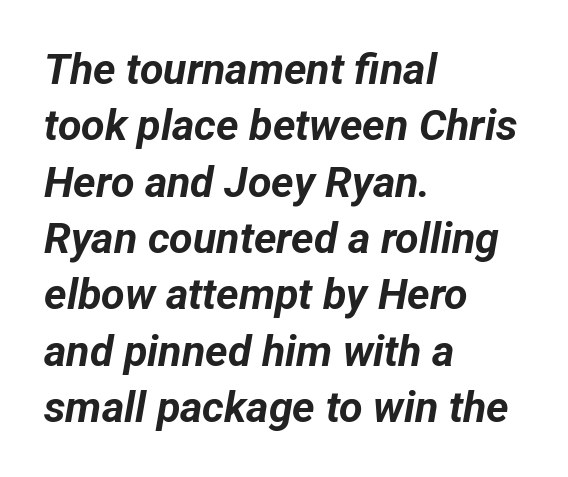
The image shows 43 px bold type, italic (leaning right); set left-aligned, normal line spacing (1.31x), normal letter spacing, not underlined; low stroke contrast and a medium x-height.
